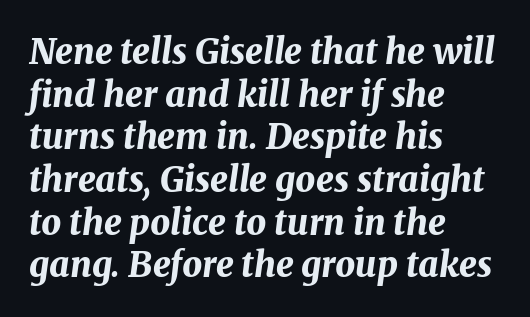
Q: Is the text bold? A: Yes.
Q: Is the text italic (slanted)? A: Yes, it leans right by about 8 degrees.
Q: Is the text underlined? A: No.
Q: How is the paragraph aligned? A: Left-aligned.
Q: Is the spacing between letters normal or unusually wide? A: Normal.
Q: Width (condensed, normal, or wide)? A: Normal.
Q: Stroke contrast? A: Medium.
Q: x-height? A: Medium.
Q: Monospaced? A: No.
